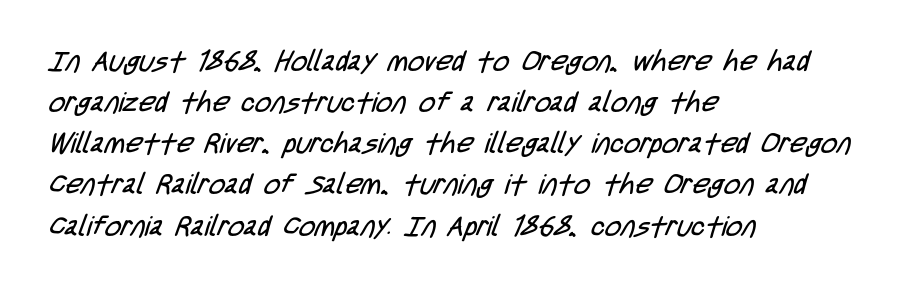
Q: Is the text bold? A: No.
Q: Is the typeface a serif or a sans-serif typeface? A: Sans-serif.
Q: Is the text underlined? A: No.
Q: How is the paragraph aligned? A: Left-aligned.
Q: Is the spacing between letters normal or unusually wide? A: Normal.
Q: Is the spacing between lines tight, normal or loose? A: Normal.
Q: Width (condensed, normal, or wide)? A: Condensed.
Q: Stroke contrast? A: Low.
Q: x-height? A: Large.
Q: Monospaced? A: No.
